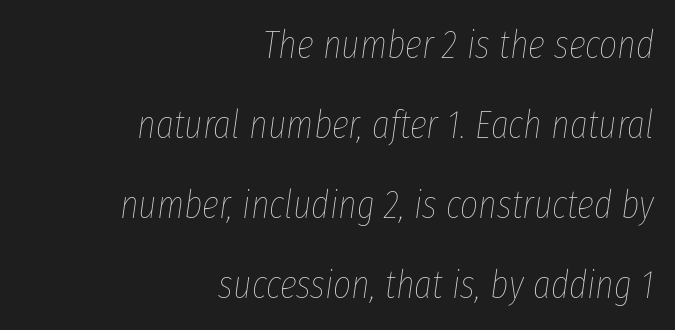
{"italic": "yes", "lean": "right", "slant_degrees": 8, "bold": "no", "weight": "thin", "width": "condensed", "stroke_contrast": "low", "x_height": "medium", "monospaced": "no", "underline": "no", "align": "right", "line_spacing": "loose", "line_spacing_ratio": 2.05, "letter_spacing": "normal", "letter_spacing_em": 0.0, "glyph_px": 39}
